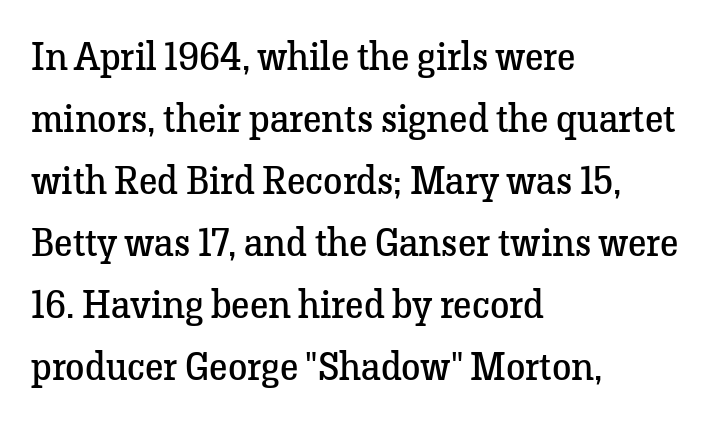
The image shows 39 px regular-weight serif type, upright; set left-aligned, normal line spacing (1.59x), normal letter spacing, not underlined; low stroke contrast and a medium x-height.
